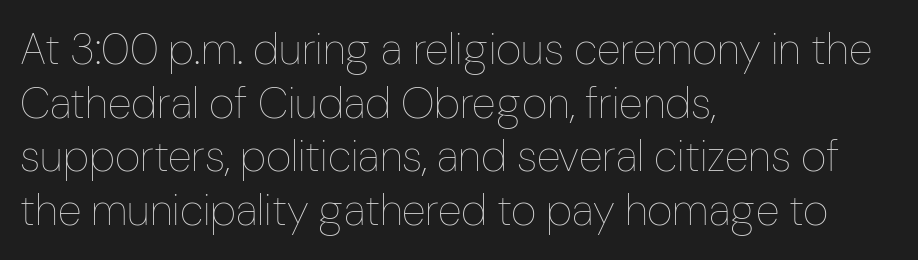
The typography opts for an upright posture over an oblique one. The passage shown is typed in a proportional face where columns would drift. A classic flush-left, rag-right setting is used for this passage. The letters look calm and open, with moderate or lighter stems. Anything drawn beneath the words? Only blank space. The letters sit at their default tracking, neither squeezed nor spread.
